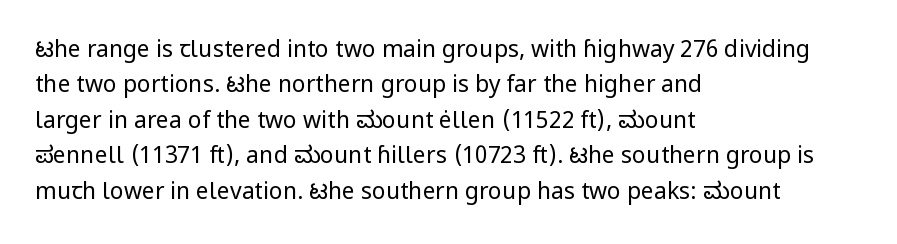
The face looks like a standard text weight, possibly lighter. Vertical strokes here are truly vertical. These lines keep a tight, regular rhythm from letter to letter. Leading matches the norm, producing a regular column. Left-aligned paragraph, ragged on the right. The space directly below the letters is spotless.
